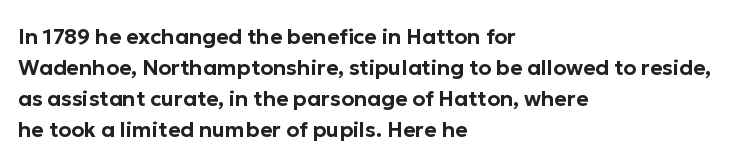
{"italic": "no", "underline": "no", "align": "left", "line_spacing": "normal", "line_spacing_ratio": 1.47, "letter_spacing": "normal", "letter_spacing_em": 0.0, "glyph_px": 21}
